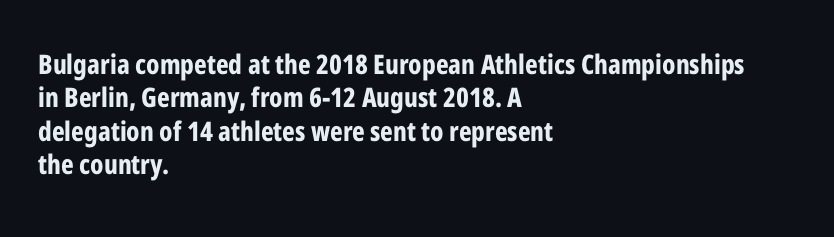
{"italic": "no", "bold": "yes", "underline": "no", "align": "left", "line_spacing_ratio": 1.24, "letter_spacing": "normal", "letter_spacing_em": 0.0, "glyph_px": 27}
